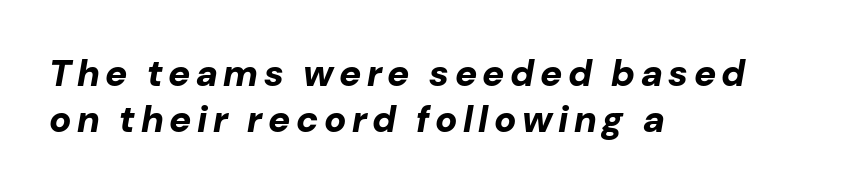
Q: Is the text bold? A: Yes.
Q: Is the text italic (slanted)? A: Yes, it leans right by about 10 degrees.
Q: Is the text underlined? A: No.
Q: How is the paragraph aligned? A: Left-aligned.
Q: Width (condensed, normal, or wide)? A: Normal.
Q: Stroke contrast? A: Low.
Q: x-height? A: Medium.
Q: Monospaced? A: No.
